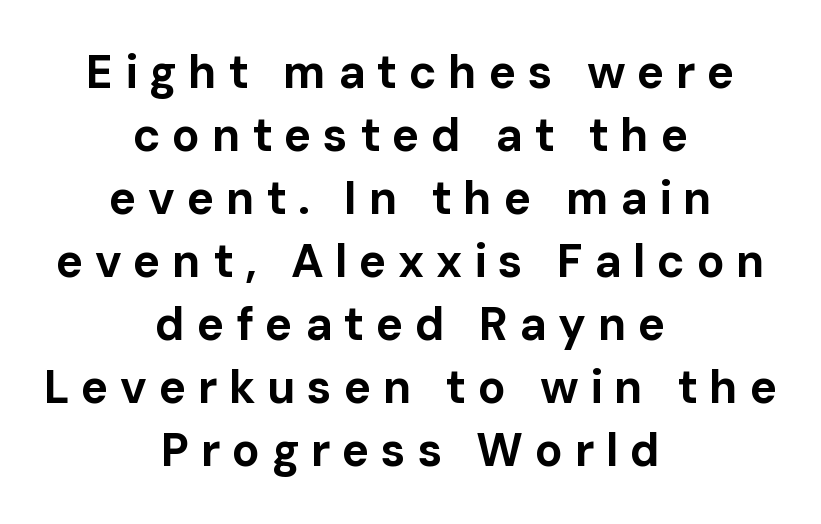
{"serif": "no", "italic": "no", "bold": "yes", "weight": "bold", "width": "normal", "stroke_contrast": "low", "x_height": "medium", "monospaced": "no", "underline": "no", "align": "center", "line_spacing": "normal", "line_spacing_ratio": 1.37, "letter_spacing": "wide", "letter_spacing_em": 0.25, "glyph_px": 46}
